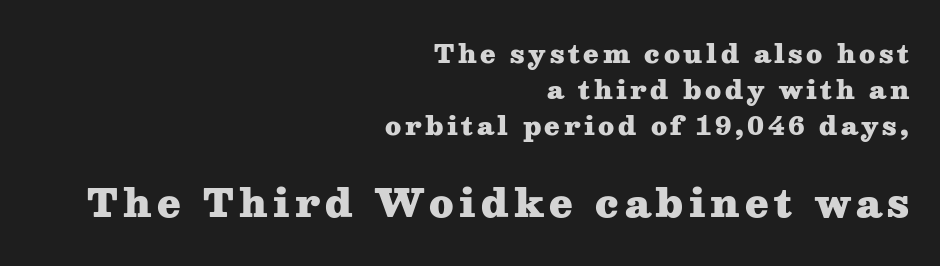
The image shows 38 px heavy, wide serif type, upright; set right-aligned, normal line spacing (1.44x), not underlined; the second (bottom) block is 1.52x larger; medium stroke contrast and a medium x-height.
